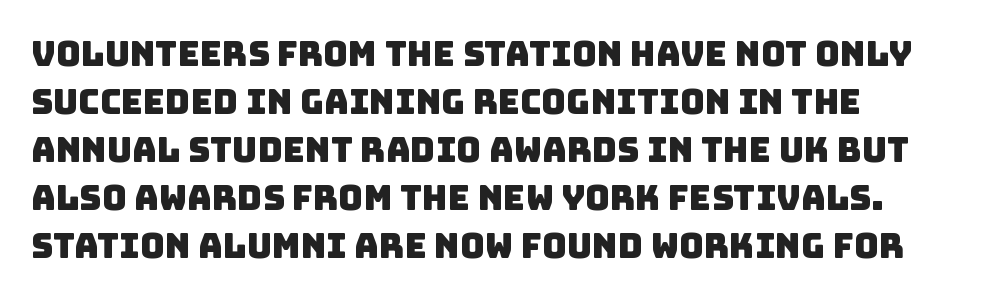
Q: Is the typeface a serif or a sans-serif typeface? A: Sans-serif.
Q: Is the text underlined? A: No.
Q: How is the paragraph aligned? A: Left-aligned.
Q: Is the spacing between letters normal or unusually wide? A: Normal.
Q: Is the spacing between lines tight, normal or loose? A: Normal.
Q: Width (condensed, normal, or wide)? A: Normal.
Q: Stroke contrast? A: Low.
Q: x-height? A: Large.
Q: Monospaced? A: No.
